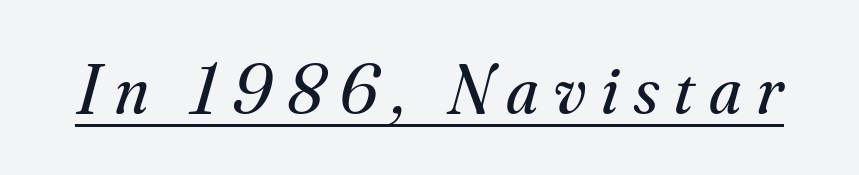
The image shows 70 px regular-weight serif type, italic (leaning right); set unusually wide letter spacing (+0.22 em), underlined; medium stroke contrast and a small x-height.
